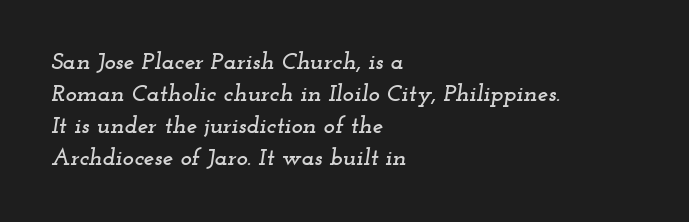
The image shows 24 px text type, italic (leaning right); set left-aligned, normal line spacing (1.33x), normal letter spacing, not underlined.
